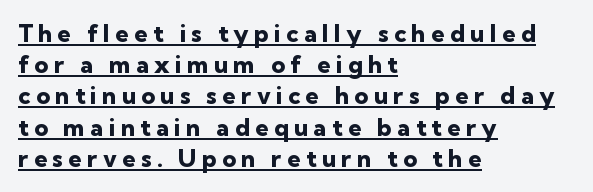
The setting favours the left margin, as ordinary paragraphs usually do. Each glyph is drawn with heavy, bold strokes. These lines have a slow, spaced-out rhythm from letter to letter. Is there any slant? The stems are plumb.
